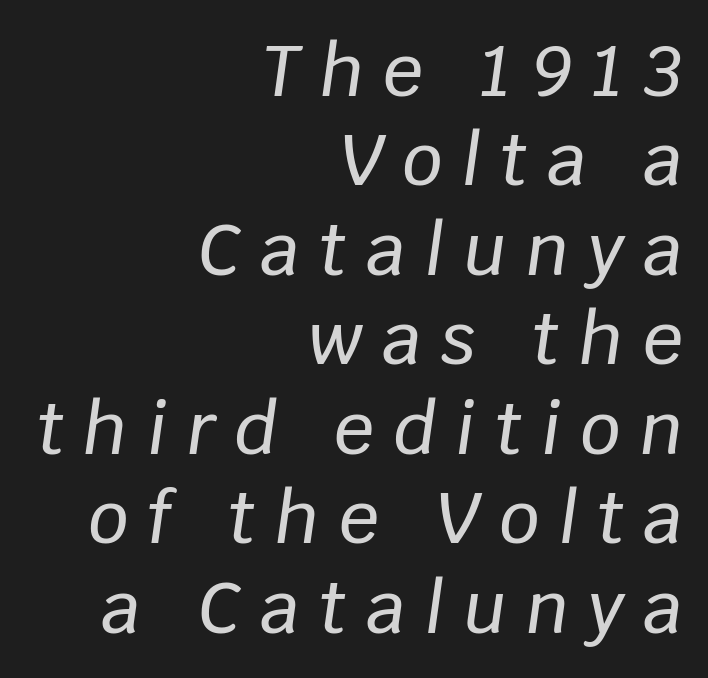
Q: Is the text italic (slanted)? A: Yes, it leans right by about 8 degrees.
Q: Is the text underlined? A: No.
Q: How is the paragraph aligned? A: Right-aligned.
Q: Is the spacing between letters normal or unusually wide? A: Unusually wide.
Q: Is the spacing between lines tight, normal or loose? A: Normal.
Q: Width (condensed, normal, or wide)? A: Normal.
Q: Stroke contrast? A: Low.
Q: x-height? A: Large.
Q: Monospaced? A: No.
